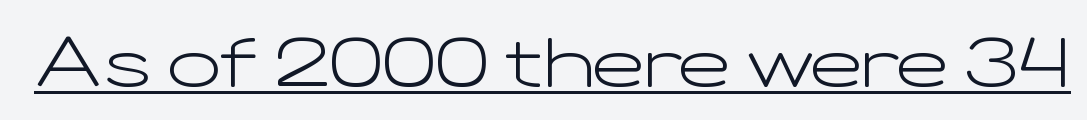
The rendering shows plain stroke endings on the letterforms — a sans-serif design. Each letter keeps its own natural width here, so spacing adapts to shape. The rendering keeps characters at their native spacing. The rendering uses the underline text-decoration. These lines were composed using upright roman letters. The weight tops out at a normal text grade.
